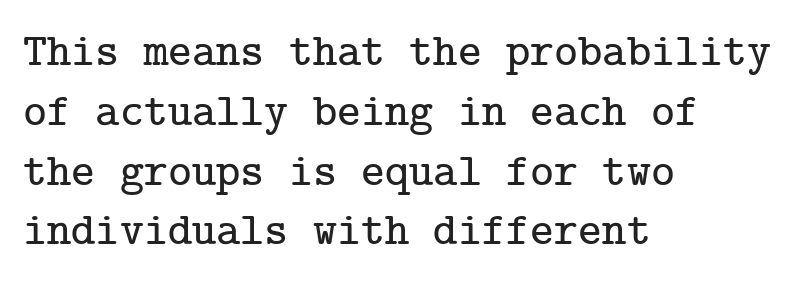
{"serif": "yes", "italic": "no", "width": "normal", "stroke_contrast": "low", "x_height": "medium", "underline": "no", "align": "left", "line_spacing": "normal", "line_spacing_ratio": 1.3, "letter_spacing": "normal", "letter_spacing_em": 0.0, "glyph_px": 46}
